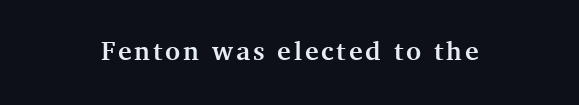
{"italic": "no", "bold": "yes", "underline": "no", "glyph_px": 26}
